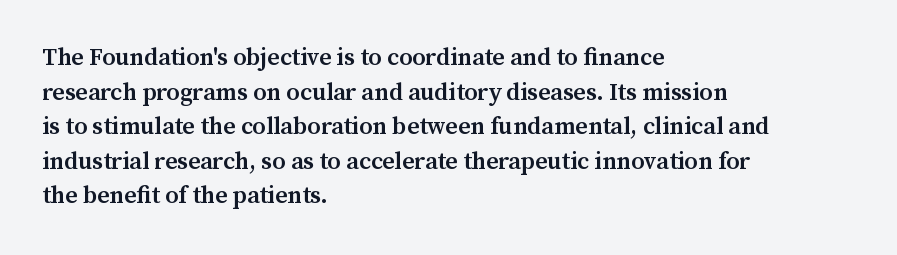
Inter-character spacing is left at the font's built-in metrics. Is there any slant? The stems are plumb. Reading down the block, your eye returns to a fixed left position each line. A semibold gives these letters moderate extra thickness, short of bold.
